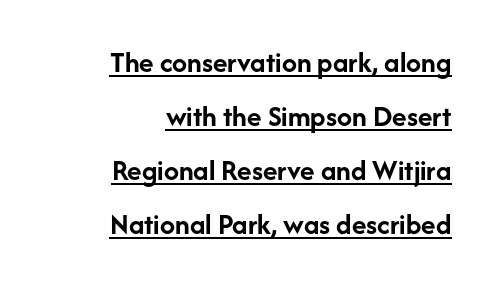
The image shows 30 px semibold sans-serif type, upright; set right-aligned, line spacing 1.8x, normal letter spacing, underlined; low stroke contrast and a medium x-height.
